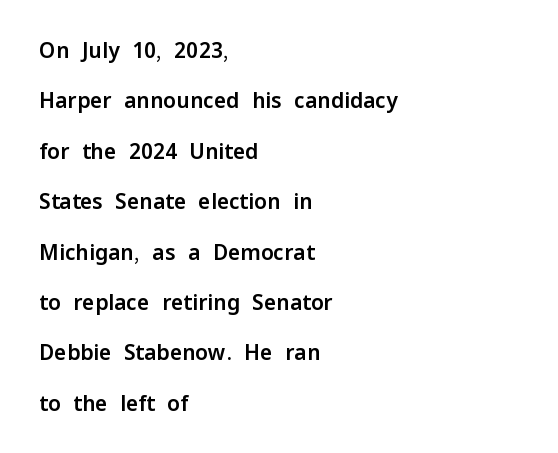
Q: Is the text italic (slanted)? A: No, it is upright.
Q: Is the text underlined? A: No.
Q: How is the paragraph aligned? A: Left-aligned.
Q: Is the spacing between letters normal or unusually wide? A: Normal.
Q: Is the spacing between lines tight, normal or loose? A: Loose.
